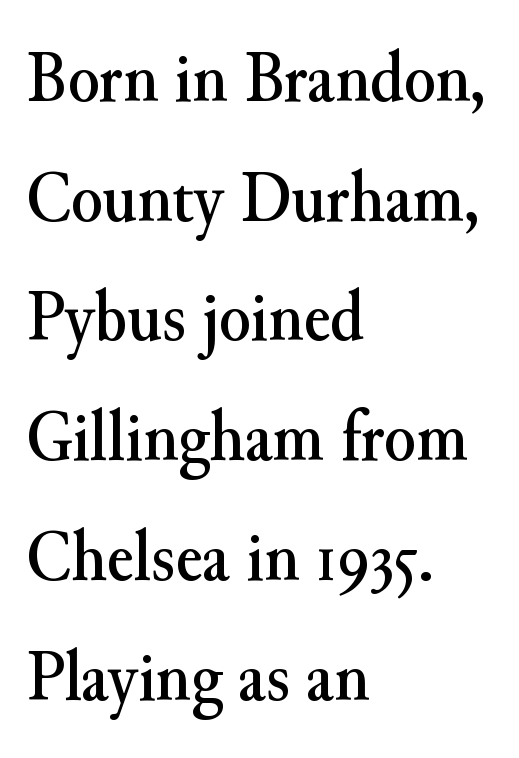
Q: Is the text italic (slanted)? A: No, it is upright.
Q: Is the typeface a serif or a sans-serif typeface? A: Serif.
Q: Is the text underlined? A: No.
Q: How is the paragraph aligned? A: Left-aligned.
Q: Is the spacing between letters normal or unusually wide? A: Normal.
Q: Is the spacing between lines tight, normal or loose? A: Normal.
Q: Width (condensed, normal, or wide)? A: Normal.
Q: Stroke contrast? A: Medium.
Q: x-height? A: Small.
Q: Monospaced? A: No.
